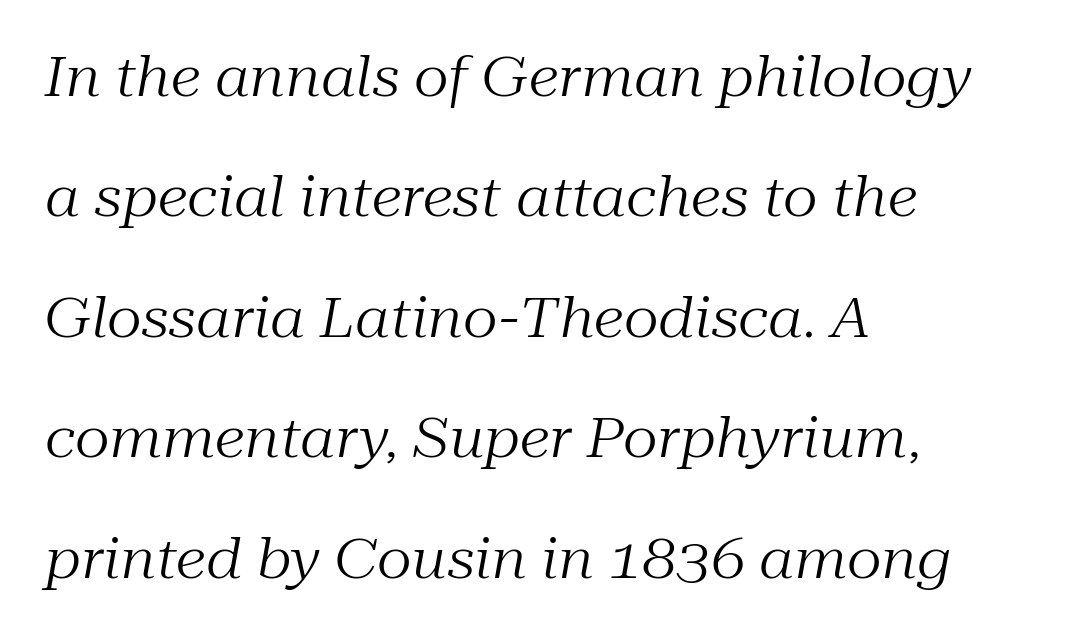
The image shows 55 px regular-weight serif type, italic (leaning right); set left-aligned, loose line spacing (2.19x), normal letter spacing, not underlined; medium stroke contrast and a medium x-height.
